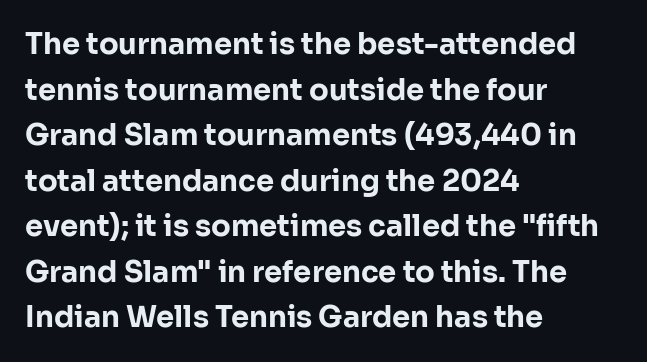
The image shows 29 px bold sans-serif type, upright; set left-aligned, normal line spacing (1.57x), normal letter spacing, not underlined; low stroke contrast and a medium x-height.
